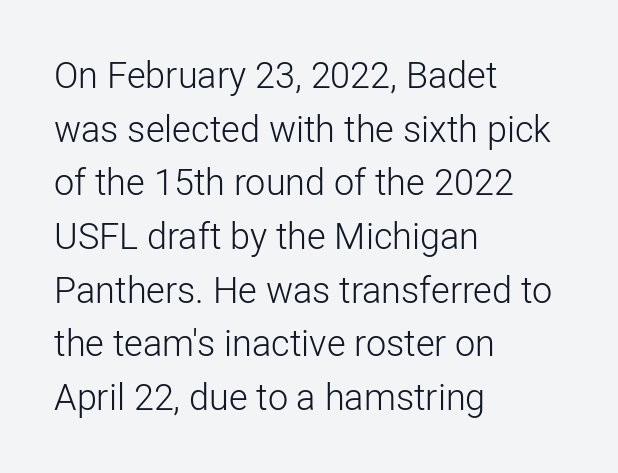
The image shows 36 px light sans-serif type, upright; set left-aligned, normal line spacing (1.49x), normal letter spacing, not underlined; low stroke contrast and a medium x-height.
